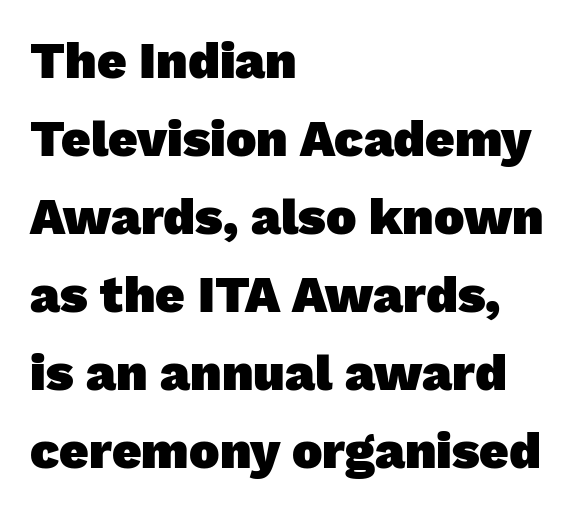
Q: Is the text bold? A: Yes.
Q: Is the typeface a serif or a sans-serif typeface? A: Sans-serif.
Q: Is the text underlined? A: No.
Q: How is the paragraph aligned? A: Left-aligned.
Q: Is the spacing between letters normal or unusually wide? A: Normal.
Q: Is the spacing between lines tight, normal or loose? A: Normal.
Q: Width (condensed, normal, or wide)? A: Normal.
Q: Stroke contrast? A: Low.
Q: x-height? A: Medium.
Q: Monospaced? A: No.
